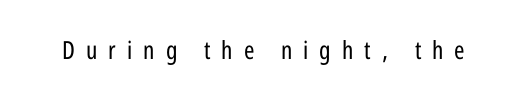
{"italic": "no", "bold": "no", "underline": "no", "letter_spacing": "wide", "letter_spacing_em": 0.44, "glyph_px": 25}
